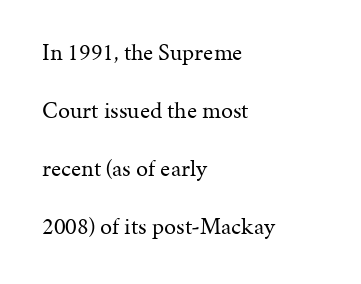
These glyphs show unthickened strokes, regular width or finer. Horizontal alignment here is leftward, the default for most running prose. If you drew a line through each stem, it would be perfectly vertical. The strip under each line holds only bare page. Line spacing here is loose. Words appear dense and cohesive because spacing is normal.
